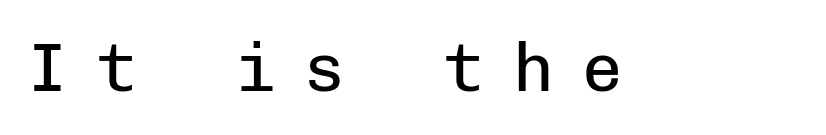
The image shows 68 px regular-weight sans-serif type, upright, monospaced; set unusually wide letter spacing (+0.42 em), not underlined; low stroke contrast and a medium x-height.
